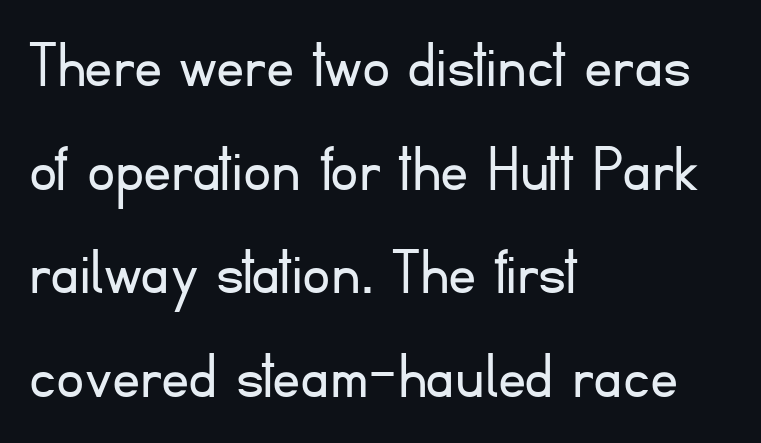
This rendering features lettering with no underline. No heavy texture on the line: the type isn't bold. The specimen reads as upright at a glance. The font family rendered here belongs to the sans-serif group. Caption: multi-line text, flush left, ragged right.
